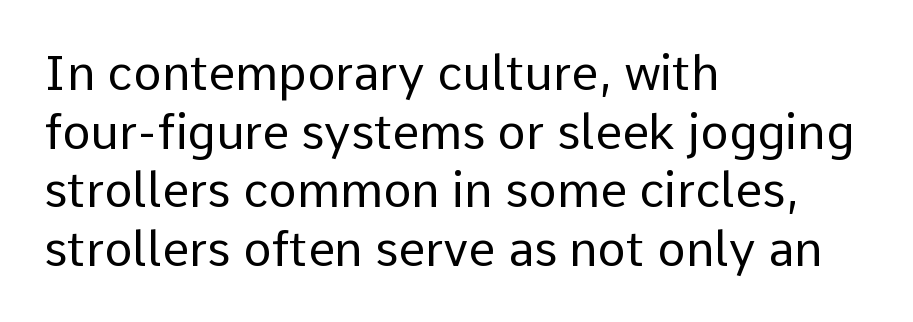
Honestly, there is no underline to notice here at all. A typesetter would call this proportional, since set widths differ per character. Each word holds together tightly as a unit, with standard inter-letter gaps. On a weight scale, this lands at 450 or below. The rag falls on the right side of this text block. Letterform terminals end flat and unadorned throughout the passage.
